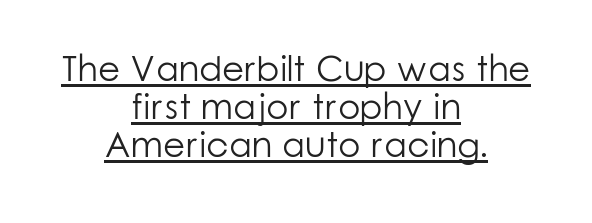
{"serif": "no", "italic": "no", "bold": "no", "weight": "light", "width": "normal", "stroke_contrast": "low", "x_height": "medium", "monospaced": "no", "underline": "yes", "align": "center", "line_spacing": "tight", "line_spacing_ratio": 1.05, "letter_spacing": "normal", "letter_spacing_em": 0.0, "glyph_px": 36}
